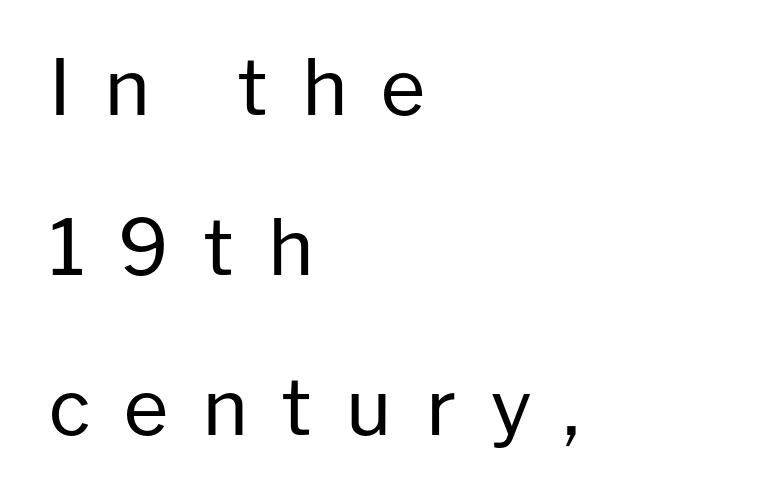
Descenders hang freely into open space. A great deal of white space separates one row of letters from the next. Serif or sans? Sans — the stroke terminals are bare. Do the characters align in a grid? No, the font is proportional. Ascenders rise straight up at ninety degrees. No chunkiness to these letters — they're not bold.
